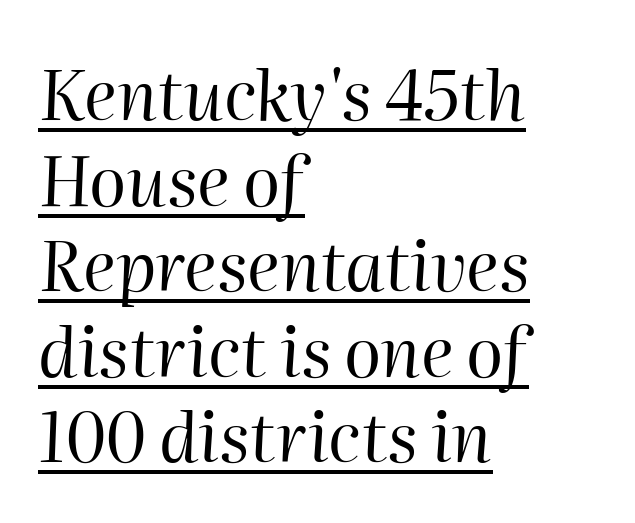
{"italic": "yes", "lean": "right", "slant_degrees": 2, "bold": "no", "weight": "regular", "width": "normal", "stroke_contrast": "high", "x_height": "medium", "monospaced": "no", "underline": "yes", "align": "left", "line_spacing_ratio": 1.24, "letter_spacing": "normal", "letter_spacing_em": 0.0, "glyph_px": 69}
